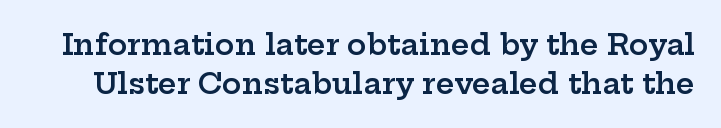
{"serif": "yes", "italic": "no", "bold": "semi", "weight": "semibold", "width": "wide", "stroke_contrast": "low", "x_height": "medium", "monospaced": "no", "underline": "no", "line_spacing": "normal", "line_spacing_ratio": 1.33, "letter_spacing": "normal", "letter_spacing_em": 0.0, "glyph_px": 29}
